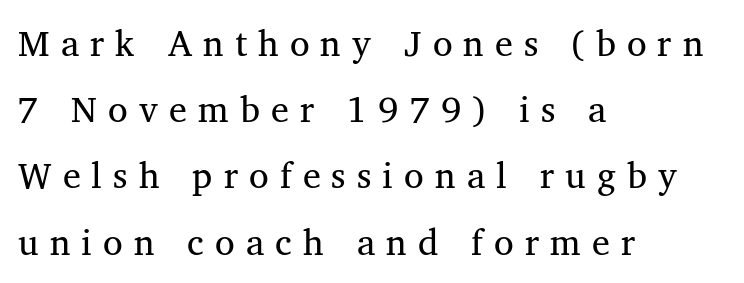
Q: Is the typeface a serif or a sans-serif typeface? A: Serif.
Q: Is the text underlined? A: No.
Q: How is the paragraph aligned? A: Left-aligned.
Q: Is the spacing between letters normal or unusually wide? A: Unusually wide.
Q: Width (condensed, normal, or wide)? A: Normal.
Q: Stroke contrast? A: Medium.
Q: x-height? A: Medium.
Q: Monospaced? A: No.
